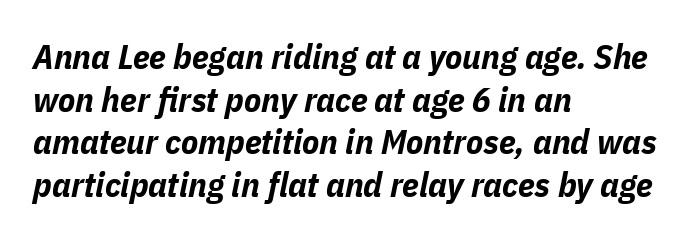
The paragraph has a hard left edge and a soft right edge. Heavy-handed strokes throughout: this text is bold. The words here are not underlined. Varying glyph widths throughout — classic text-font behaviour. Each word holds together tightly as a unit, with standard inter-letter gaps. Slanted lettering throughout.
